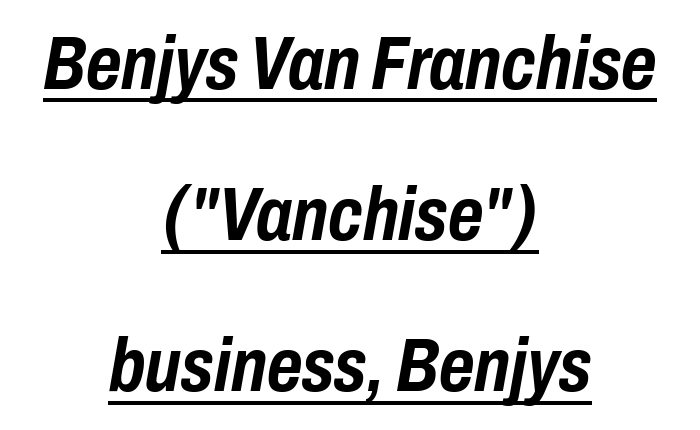
Q: Is the text bold? A: Yes.
Q: Is the text italic (slanted)? A: Yes, it leans right by about 10 degrees.
Q: Is the text underlined? A: Yes.
Q: How is the paragraph aligned? A: Centered.
Q: Is the spacing between letters normal or unusually wide? A: Normal.
Q: Is the spacing between lines tight, normal or loose? A: Loose.
Q: Width (condensed, normal, or wide)? A: Condensed.
Q: Stroke contrast? A: Low.
Q: x-height? A: Medium.
Q: Monospaced? A: No.
